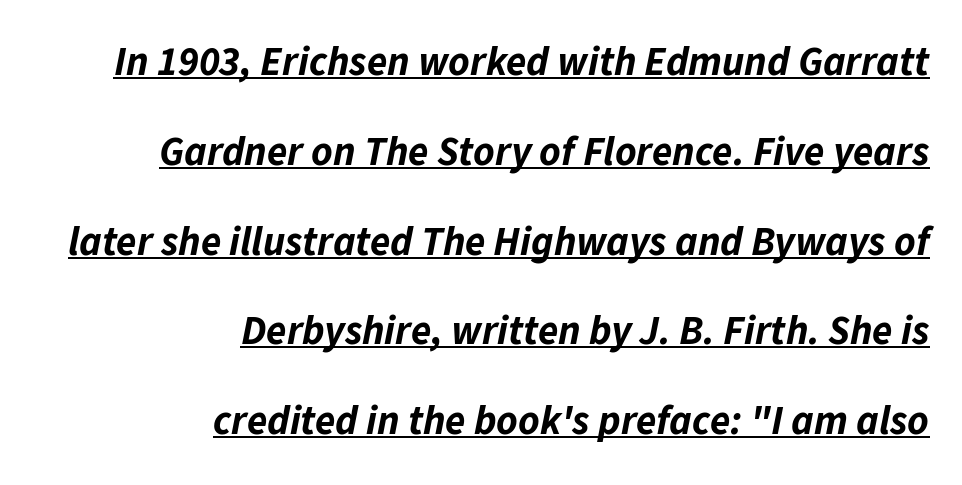
The image shows 41 px bold type, italic (leaning right); set right-aligned, loose line spacing (2.19x), normal letter spacing, underlined; low stroke contrast and a medium x-height.
